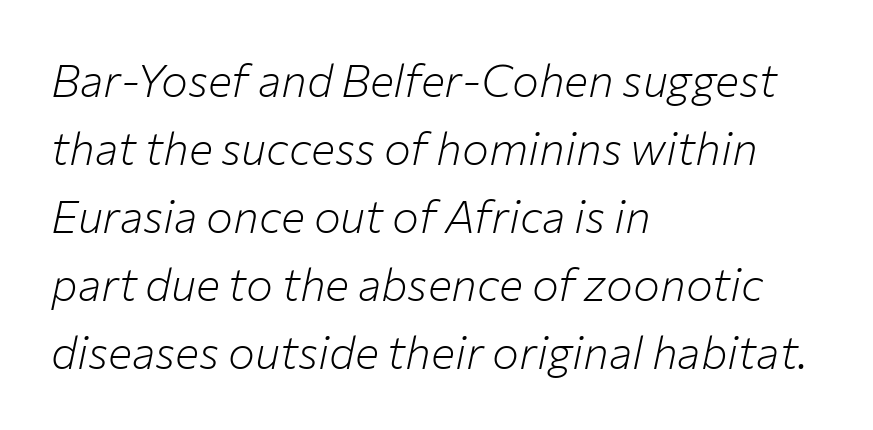
The image shows 45 px light type, italic (leaning right); set left-aligned, normal line spacing (1.51x), normal letter spacing, not underlined; low stroke contrast and a medium x-height.
